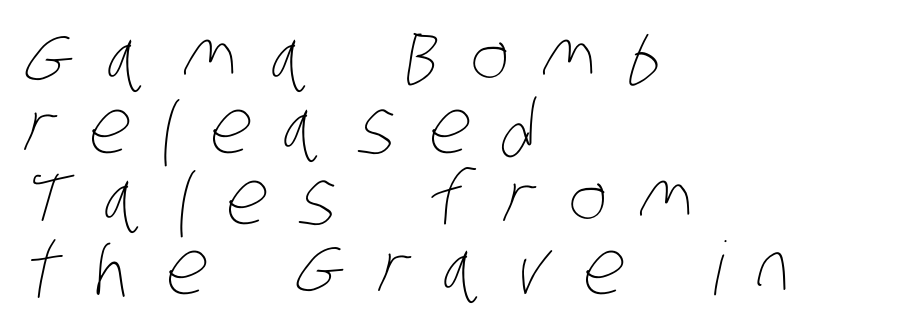
Typeset ragged right — the left edge is the straight one. Leading: reduced. Substantial extra tracking has been applied to these lines. The font is comparable to plain body text, perhaps lighter. Spacing verdict: proportional, widths tailored to each character. Anything drawn beneath the words? Only blank space.
